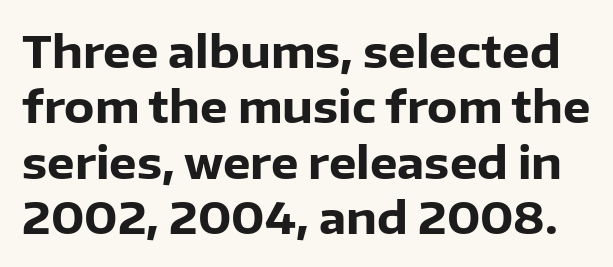
Q: Is the text bold? A: Yes.
Q: Is the text italic (slanted)? A: No, it is upright.
Q: Is the typeface a serif or a sans-serif typeface? A: Sans-serif.
Q: Is the text underlined? A: No.
Q: Is the spacing between letters normal or unusually wide? A: Normal.
Q: Is the spacing between lines tight, normal or loose? A: Normal.
Q: Width (condensed, normal, or wide)? A: Normal.
Q: Stroke contrast? A: Low.
Q: x-height? A: Medium.
Q: Monospaced? A: No.
